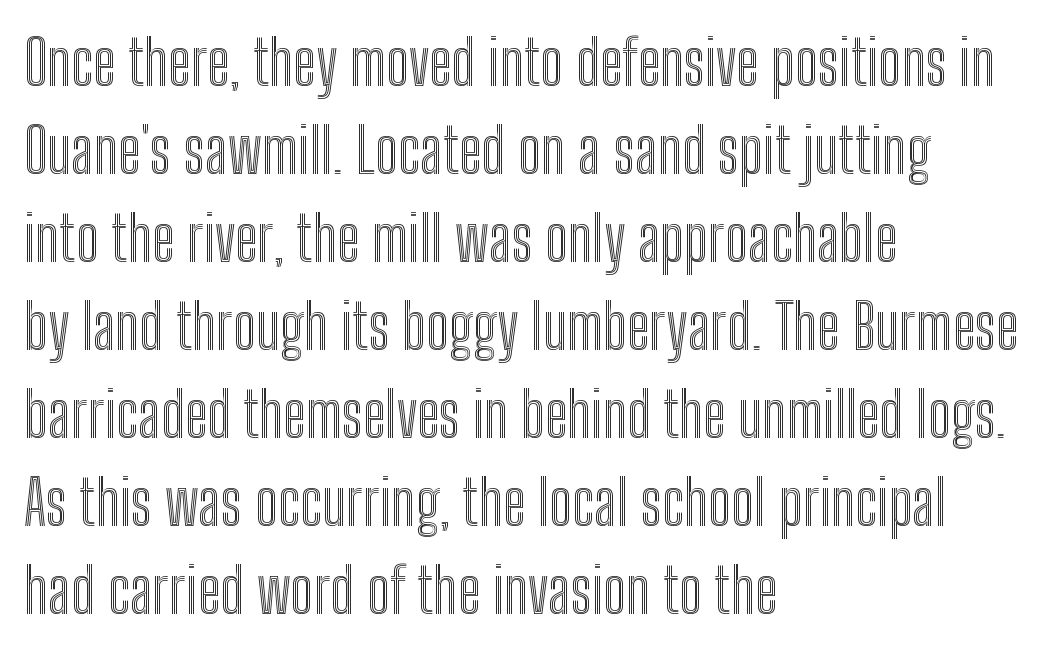
Each line starts at the same left margin while the right side varies. Spacing between characters is what you'd get straight out of the box. Think of a printed novel: that variable character pitch is what you see here. Honestly, there is no underline to notice here at all. Quick note: not italic, upright.
